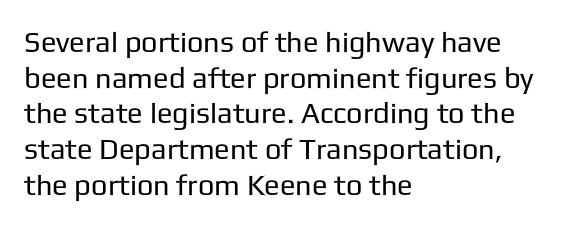
Q: Is the text bold? A: No.
Q: Is the text italic (slanted)? A: No, it is upright.
Q: Is the typeface a serif or a sans-serif typeface? A: Sans-serif.
Q: Is the text underlined? A: No.
Q: How is the paragraph aligned? A: Left-aligned.
Q: Is the spacing between letters normal or unusually wide? A: Normal.
Q: Width (condensed, normal, or wide)? A: Normal.
Q: Stroke contrast? A: Low.
Q: x-height? A: Medium.
Q: Monospaced? A: No.
